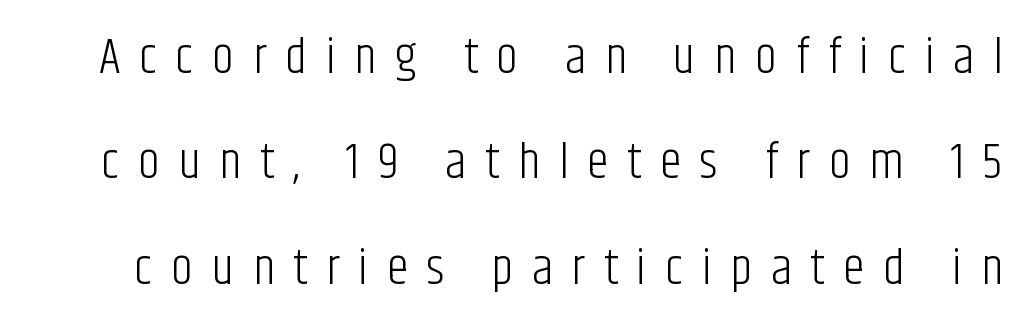
The image shows 50 px light, condensed sans-serif type, upright; set loose line spacing (2.11x), unusually wide letter spacing (+0.37 em), not underlined; low stroke contrast and a large x-height.
